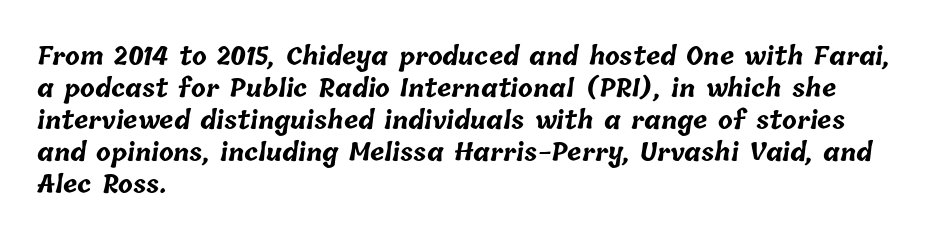
Q: Is the text bold? A: Yes.
Q: Is the text underlined? A: No.
Q: How is the paragraph aligned? A: Left-aligned.
Q: Is the spacing between letters normal or unusually wide? A: Normal.
Q: Is the spacing between lines tight, normal or loose? A: Normal.
